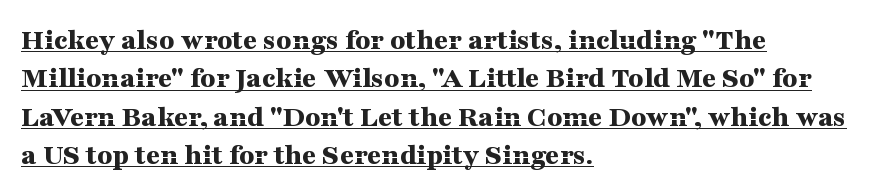
{"serif": "yes", "italic": "no", "bold": "yes", "weight": "bold", "width": "wide", "stroke_contrast": "medium", "x_height": "medium", "monospaced": "no", "underline": "yes", "align": "left", "line_spacing_ratio": 1.24, "letter_spacing": "normal", "letter_spacing_em": 0.0, "glyph_px": 31}
